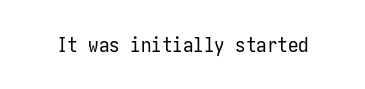
{"italic": "no", "bold": "no", "underline": "no", "letter_spacing": "normal", "letter_spacing_em": 0.0, "glyph_px": 21}
